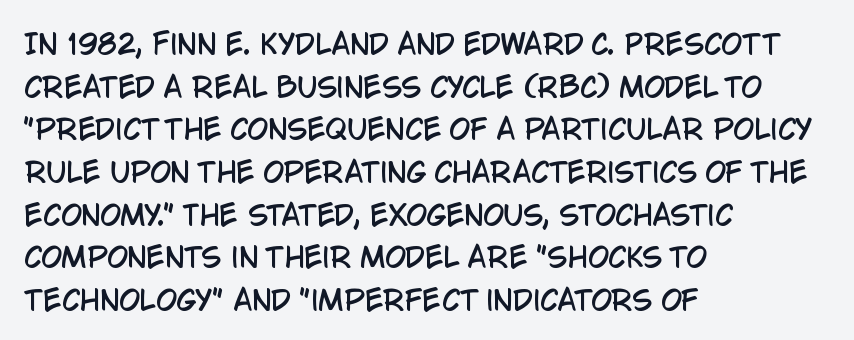
The words here are not underlined. Upright lettering throughout. This rendering leaves character spacing at its baseline value. These lines stack with their left ends in a neat column. Vertical spacing — default.
